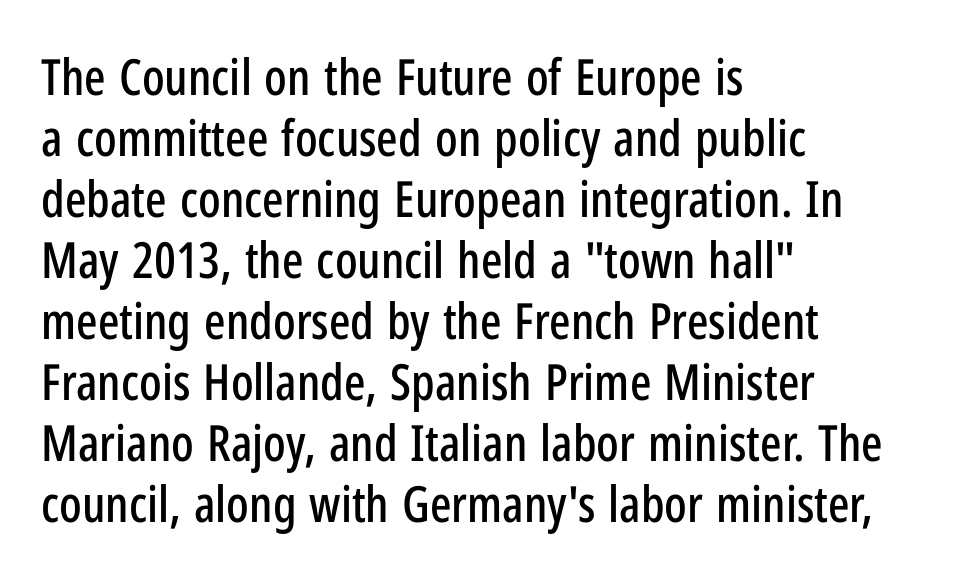
The image shows 50 px condensed sans-serif type, upright; set left-aligned, line spacing 1.22x, normal letter spacing, not underlined; low stroke contrast and a medium x-height.
